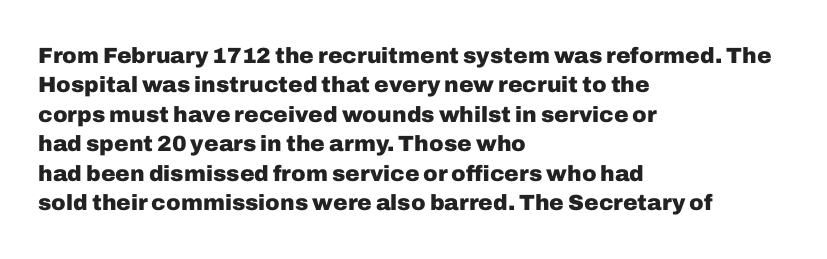
Q: Is the text bold? A: Yes.
Q: Is the text italic (slanted)? A: No, it is upright.
Q: Is the text underlined? A: No.
Q: How is the paragraph aligned? A: Left-aligned.
Q: Is the spacing between letters normal or unusually wide? A: Normal.
Q: Is the spacing between lines tight, normal or loose? A: Normal.
